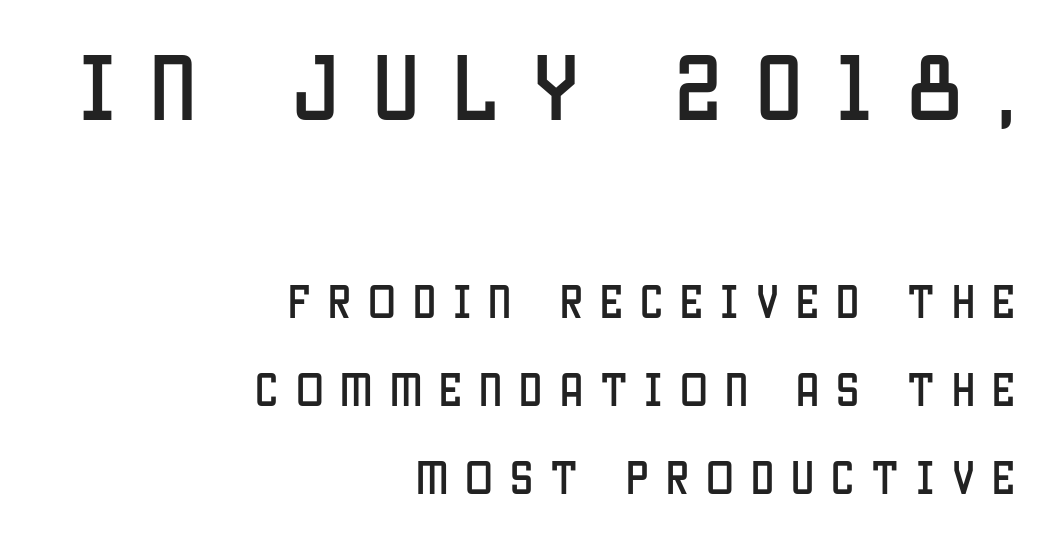
The image shows 74 px condensed sans-serif type, upright; set right-aligned, loose line spacing (2.38x), unusually wide letter spacing (+0.46 em), not underlined; the first (top) block is 2.0x larger; low stroke contrast and a large x-height.
